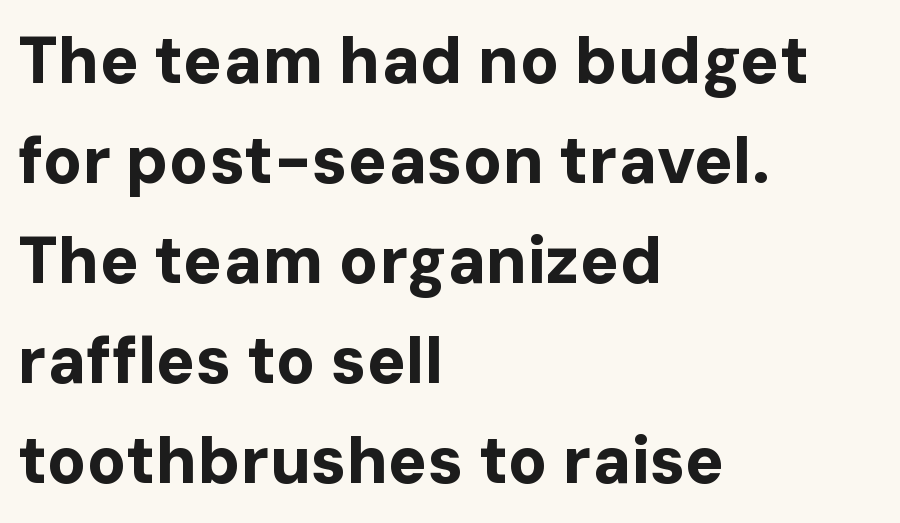
Rule under the text: the space is simply empty. If you drew a ruler down the left edge, every line would touch it. Horizontal bands of white between lines are of average thickness. Every stem runs plumb, perpendicular to the baseline. Heavy-handed strokes throughout: this text is bold. The passage shown has conventional tracking throughout.
